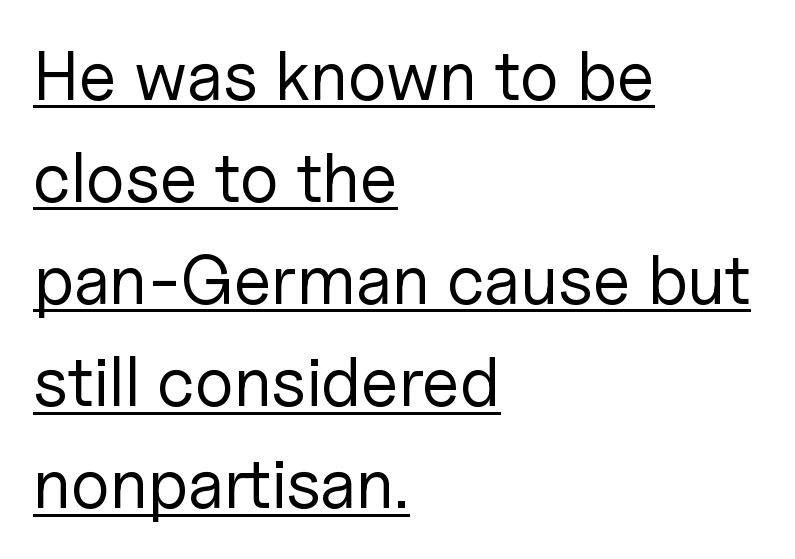
{"serif": "no", "italic": "no", "bold": "no", "weight": "regular", "width": "normal", "stroke_contrast": "low", "x_height": "medium", "monospaced": "no", "underline": "yes", "align": "left", "line_spacing": "normal", "line_spacing_ratio": 1.48, "letter_spacing": "normal", "letter_spacing_em": 0.0, "glyph_px": 69}
